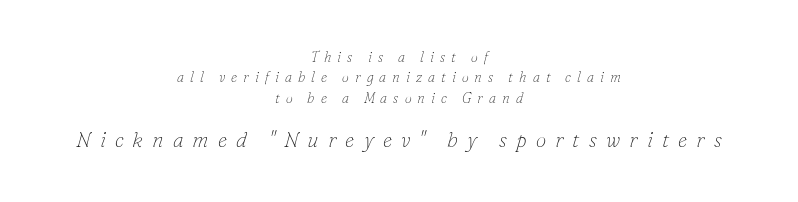
Regarding leading, the lines here are spaced in the standard way. This rendering widens character spacing well past its baseline value. The later block is typeset at a bigger size than the earlier block. The characters are drawn with everyday or finer stroke widths. The typography opts for an oblique posture over an upright one. Teacher's note: observe the equal gaps on both sides — that is centered alignment.
